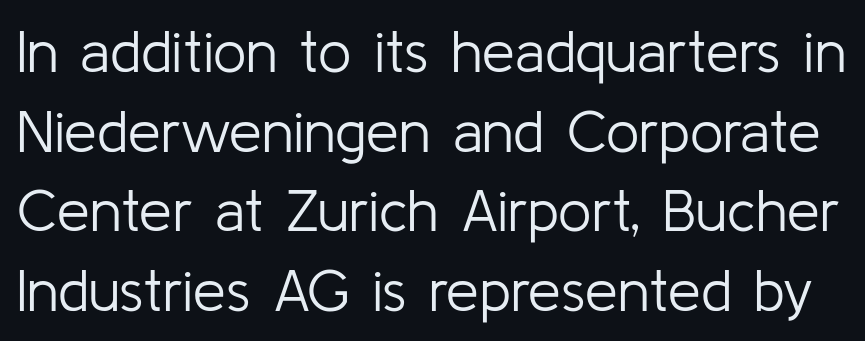
{"serif": "no", "italic": "no", "bold": "no", "weight": "light", "width": "normal", "stroke_contrast": "low", "x_height": "medium", "monospaced": "no", "underline": "no", "line_spacing": "normal", "line_spacing_ratio": 1.35, "letter_spacing": "normal", "letter_spacing_em": 0.0, "glyph_px": 59}
